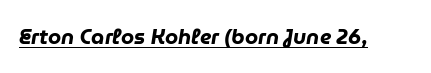
Q: Is the text bold? A: Yes.
Q: Is the text italic (slanted)? A: Yes, it leans right by about 9 degrees.
Q: Is the text underlined? A: Yes.
Q: Is the spacing between letters normal or unusually wide? A: Normal.
